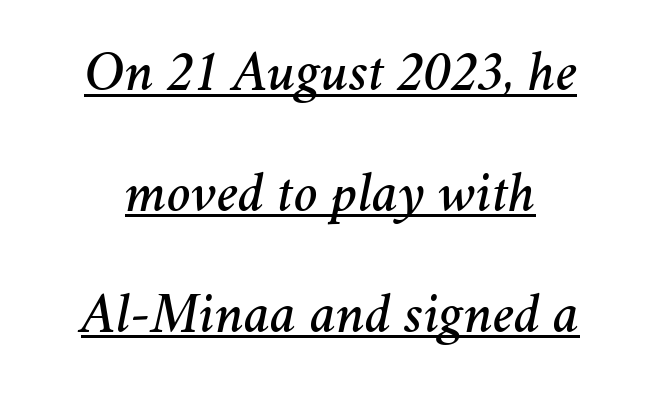
{"italic": "yes", "lean": "right", "slant_degrees": 11, "width": "normal", "stroke_contrast": "medium", "x_height": "medium", "monospaced": "no", "underline": "yes", "line_spacing": "loose", "line_spacing_ratio": 2.12, "letter_spacing": "normal", "letter_spacing_em": 0.0, "glyph_px": 57}
